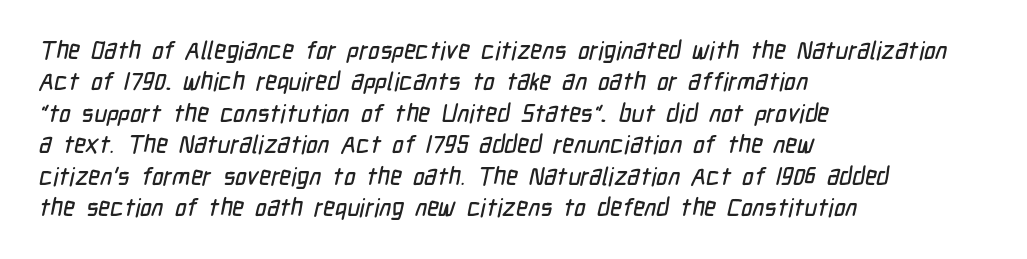
The image shows 25 px text type; set left-aligned, normal line spacing (1.26x), normal letter spacing, not underlined.
